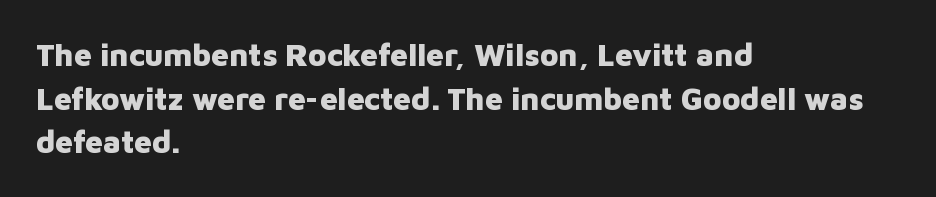
This rendering features lettering with no underline. As a designer I'd log this as weight 700, bold. Spacing between characters is what you'd get straight out of the box. Quick note: interline space is typical. A typesetter would label this face a sans.
